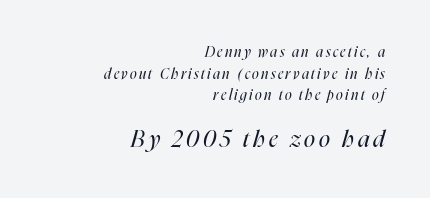
Q: Is the text bold? A: No.
Q: Is the text italic (slanted)? A: Yes, it leans right by about 16 degrees.
Q: Is the text underlined? A: No.
Q: How is the paragraph aligned? A: Right-aligned.
Q: Is the spacing between lines tight, normal or loose? A: Normal.
Q: Which block of text is set in a larger size, the first (top) or the second (bottom)? A: The second (bottom) one.
